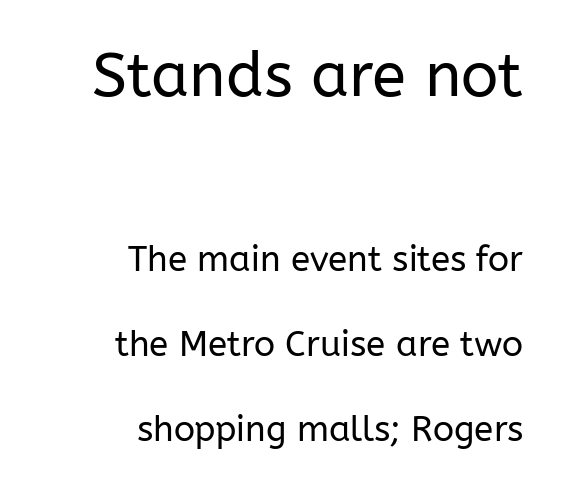
Descender tails drop into unmarked territory. The face used here is rendered with its standard letterfit. Character size in the leading block exceeds that of the trailing block. The letters advance in unequal steps, a hallmark of proportional type. Rows of type keep a wide berth in the vertical direction. The font sits on the lighter half of the weight spectrum, regular included.
